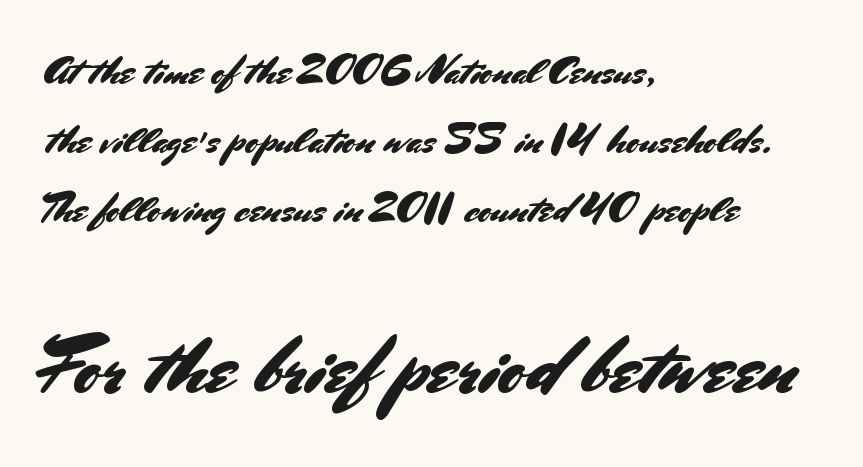
Q: Is the text italic (slanted)? A: Yes.
Q: Is the typeface a serif or a sans-serif typeface? A: Sans-serif.
Q: Is the text underlined? A: No.
Q: How is the paragraph aligned? A: Left-aligned.
Q: Is the spacing between letters normal or unusually wide? A: Normal.
Q: Which block of text is set in a larger size, the first (top) or the second (bottom)? A: The second (bottom) one.
Q: Width (condensed, normal, or wide)? A: Normal.
Q: Stroke contrast? A: Medium.
Q: x-height? A: Small.
Q: Monospaced? A: No.
